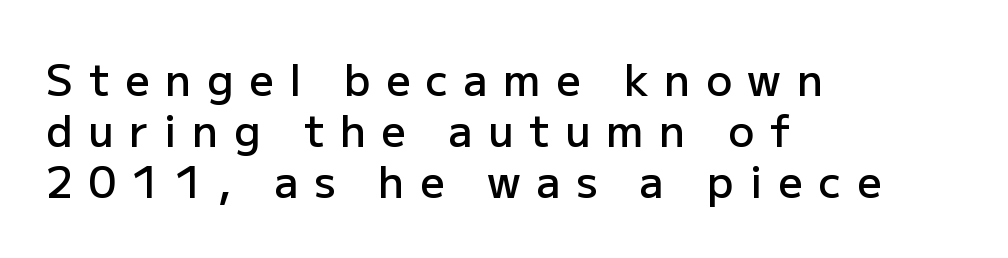
Q: Is the text bold? A: Semi-bold.
Q: Is the text italic (slanted)? A: No, it is upright.
Q: Is the typeface a serif or a sans-serif typeface? A: Sans-serif.
Q: Is the text underlined? A: No.
Q: How is the paragraph aligned? A: Left-aligned.
Q: Is the spacing between letters normal or unusually wide? A: Unusually wide.
Q: Width (condensed, normal, or wide)? A: Normal.
Q: Stroke contrast? A: Low.
Q: x-height? A: Medium.
Q: Monospaced? A: No.
